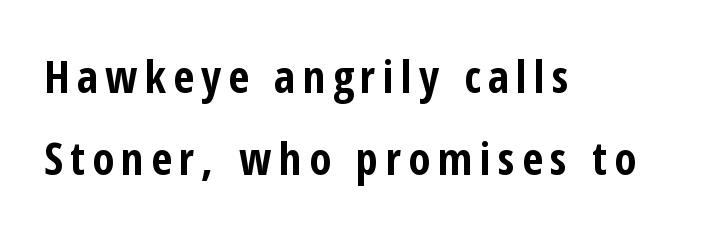
{"serif": "no", "italic": "no", "bold": "yes", "weight": "bold", "width": "condensed", "stroke_contrast": "low", "x_height": "medium", "monospaced": "no", "underline": "no", "align": "left", "line_spacing_ratio": 1.82, "glyph_px": 45}
